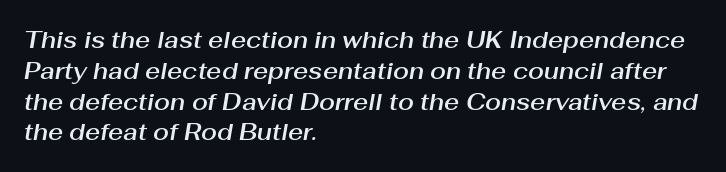
The image shows 23 px text type, italic (leaning right); set left-aligned, normal line spacing (1.34x), normal letter spacing, not underlined.
